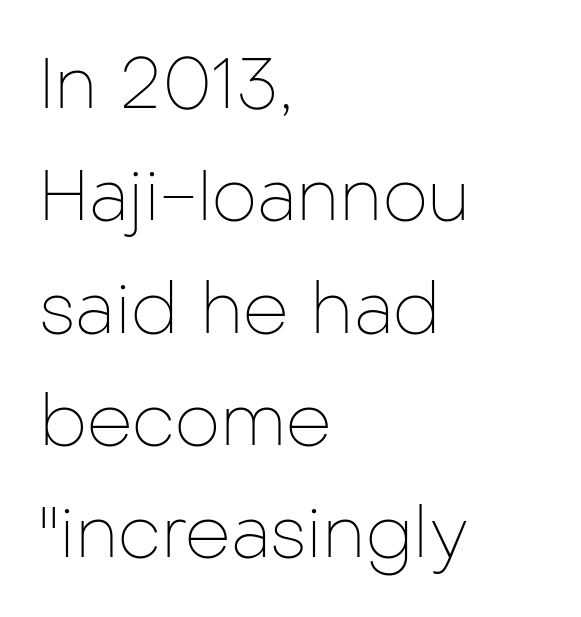
The cut favours lightness, reaching ordinary text weight at its darkest. The text block is weighted toward the left margin, trailing off unevenly rightward. Are there feet on the stems? There aren't — it's a sans. You could not count columns in this text — the font is proportionally spaced. Inter-character spacing is left at the font's built-in metrics. Summary of vertical rhythm: regular, with standard interline spacing.
